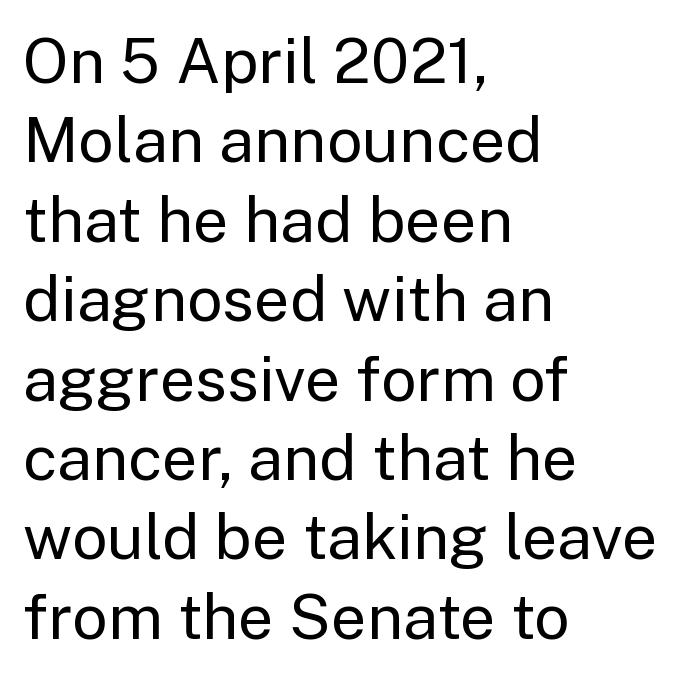
{"serif": "no", "italic": "no", "bold": "no", "weight": "regular", "width": "normal", "stroke_contrast": "low", "x_height": "medium", "monospaced": "no", "underline": "no", "align": "left", "line_spacing": "normal", "line_spacing_ratio": 1.26, "letter_spacing": "normal", "letter_spacing_em": 0.0, "glyph_px": 63}
